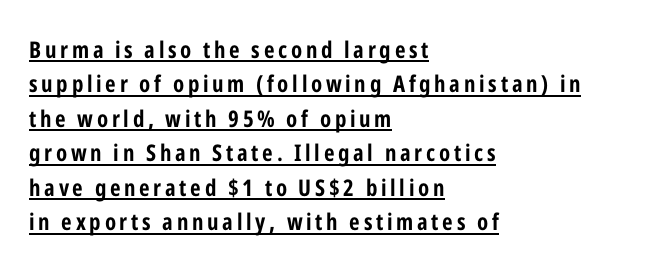
{"italic": "no", "bold": "yes", "underline": "yes", "align": "left", "line_spacing": "normal", "line_spacing_ratio": 1.5, "glyph_px": 23}
